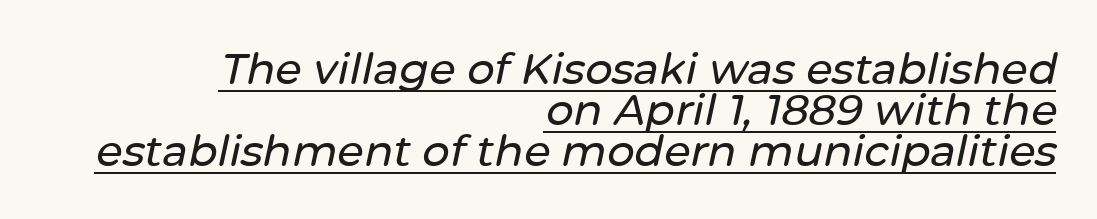
Q: Is the text italic (slanted)? A: Yes, it leans right by about 12 degrees.
Q: Is the text underlined? A: Yes.
Q: How is the paragraph aligned? A: Right-aligned.
Q: Is the spacing between letters normal or unusually wide? A: Normal.
Q: Is the spacing between lines tight, normal or loose? A: Tight.
Q: Width (condensed, normal, or wide)? A: Normal.
Q: Stroke contrast? A: Low.
Q: x-height? A: Medium.
Q: Monospaced? A: No.
